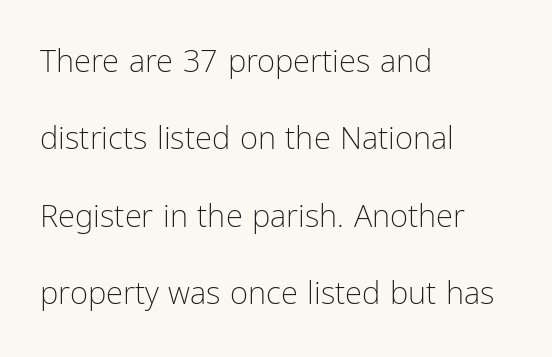
The gaps between neighbouring characters are ordinary and unremarkable. Check where the strokes stop: nothing finishes them off — pure sans. You can tell it's not italic because the verticals are truly vertical. These glyphs show unthickened strokes, regular width or finer. Typeset ragged right — the left edge is the straight one.
